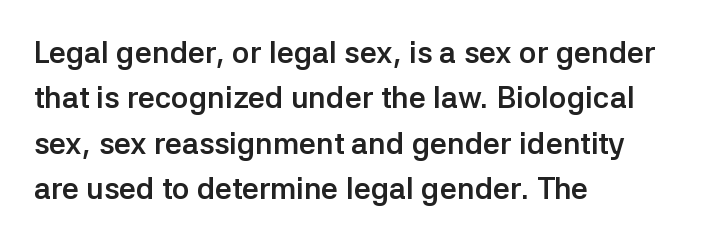
{"serif": "no", "italic": "no", "bold": "yes", "weight": "semibold", "width": "normal", "stroke_contrast": "low", "x_height": "medium", "monospaced": "no", "underline": "no", "align": "left", "line_spacing": "normal", "line_spacing_ratio": 1.51, "letter_spacing": "normal", "letter_spacing_em": 0.0, "glyph_px": 30}
